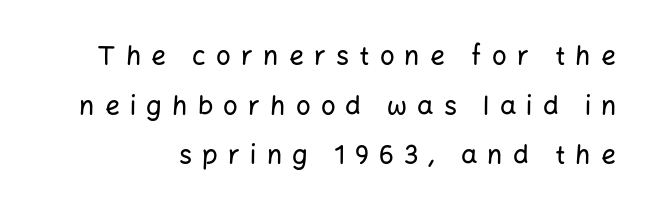
{"italic": "no", "underline": "no", "line_spacing": "loose", "line_spacing_ratio": 1.91, "letter_spacing": "wide", "letter_spacing_em": 0.39, "glyph_px": 26}
